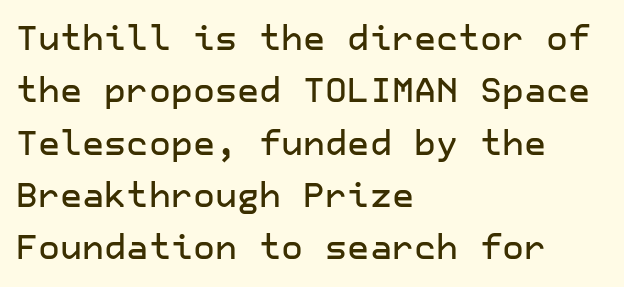
The image shows 34 px sans-serif type, upright; set left-aligned, normal line spacing (1.54x), normal letter spacing, not underlined; low stroke contrast and a medium x-height.
